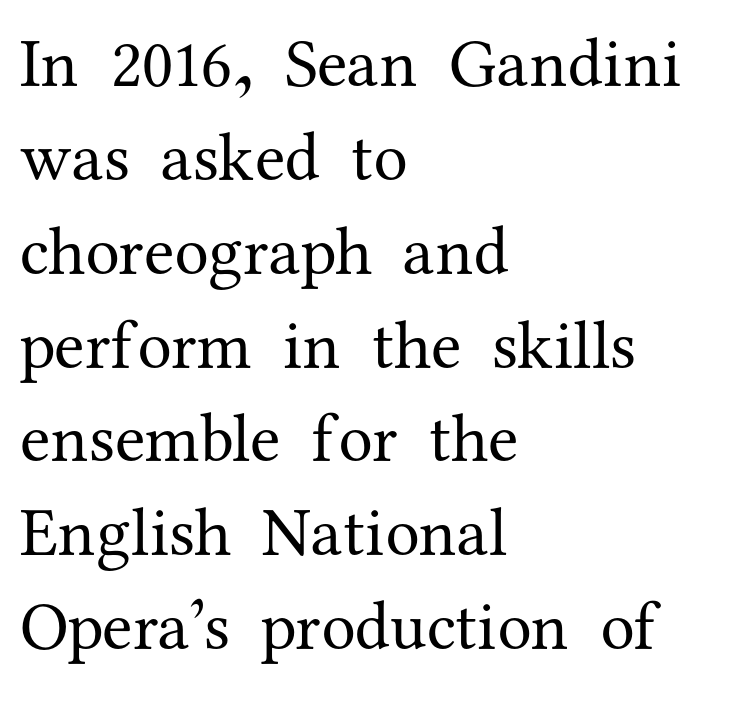
The image shows 69 px regular-weight serif type, upright; set left-aligned, normal line spacing (1.36x), normal letter spacing, not underlined; medium stroke contrast and a medium x-height.
